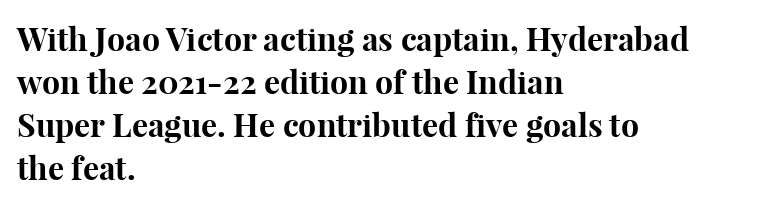
{"serif": "yes", "italic": "no", "bold": "yes", "weight": "bold", "width": "normal", "stroke_contrast": "high", "x_height": "medium", "monospaced": "no", "underline": "no", "align": "left", "line_spacing": "normal", "line_spacing_ratio": 1.34, "letter_spacing": "normal", "letter_spacing_em": 0.0, "glyph_px": 32}
